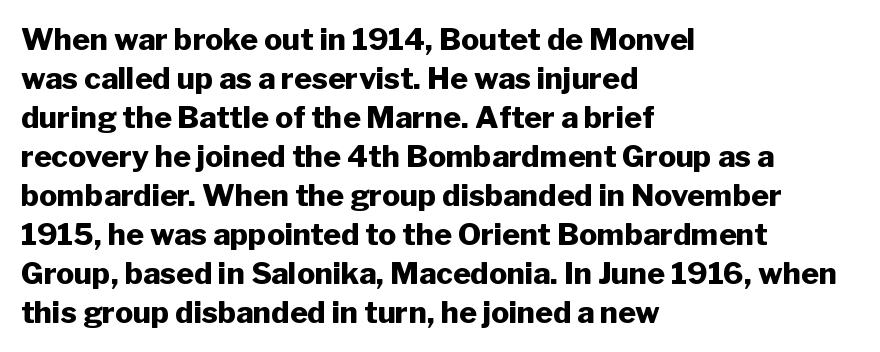
Tall strokes in this sample are plumb rather than angled. Only glyphs here, with clear space below each row. Looks like regular typesetting: each glyph gets only the width it needs. The face used here has the dense, thick strokes of a bold.
